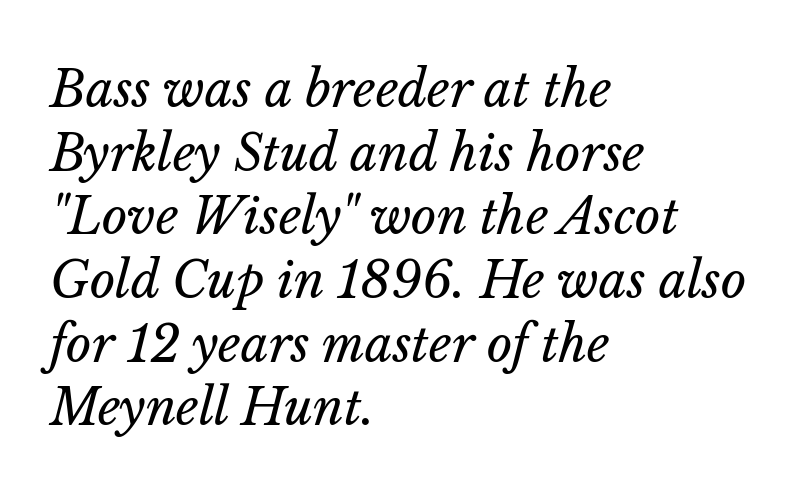
The image shows 49 px regular-weight type, italic (leaning right); set left-aligned, normal line spacing (1.3x), normal letter spacing, not underlined; low stroke contrast and a medium x-height.
